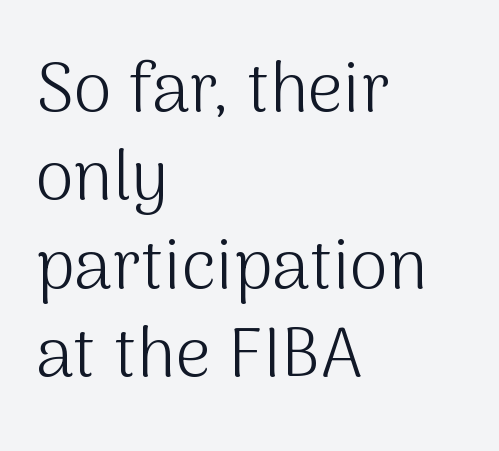
Is there much room between lines? A standard amount, neither cramped nor airy. It's the straight-up-and-down kind of type. Decoration check: the copy has no underline. Grotesque or geometric, the face here clearly has no serifs.
